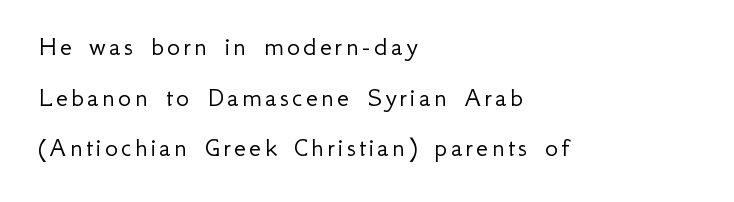
Spacing verdict: proportional, widths tailored to each character. The letters stand upright; this is a roman face. The glyphs are unaccompanied by any horizontal stroke below them. The designer went with a sans here, leaving each stem footless.
